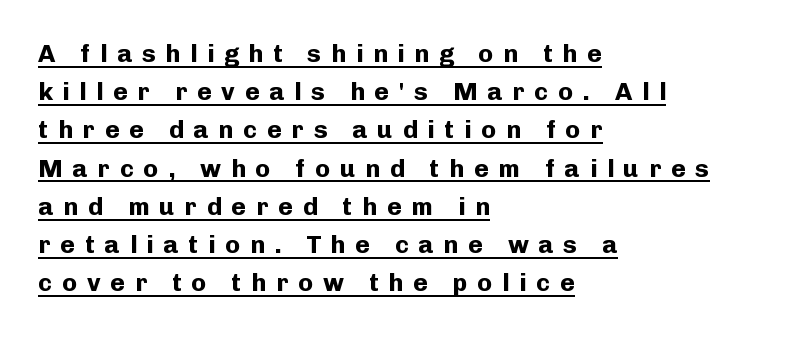
The image shows 25 px bold type, upright; set left-aligned, normal line spacing (1.53x), unusually wide letter spacing (+0.39 em), underlined.
